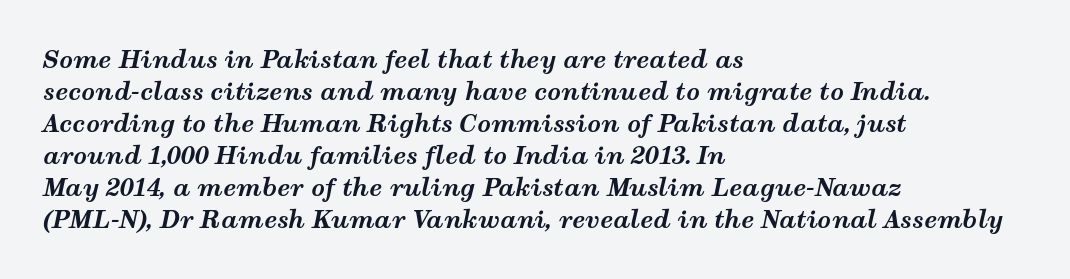
Q: Is the text bold? A: Yes.
Q: Is the text italic (slanted)? A: Yes, it leans right by about 12 degrees.
Q: Is the text underlined? A: No.
Q: How is the paragraph aligned? A: Left-aligned.
Q: Is the spacing between letters normal or unusually wide? A: Normal.
Q: Is the spacing between lines tight, normal or loose? A: Normal.
